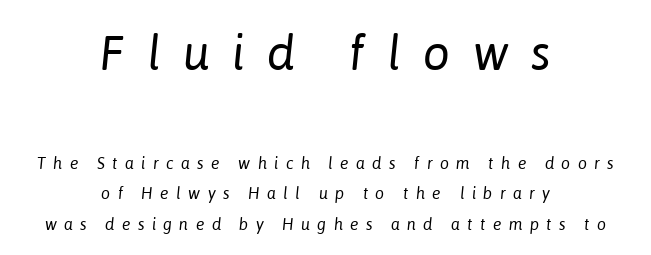
{"italic": "yes", "lean": "right", "slant_degrees": 6, "bold": "no", "weight": "regular", "width": "normal", "stroke_contrast": "low", "x_height": "medium", "monospaced": "no", "underline": "no", "align": "center", "line_spacing": "loose", "line_spacing_ratio": 1.92, "letter_spacing": "wide", "letter_spacing_em": 0.46, "larger_block": "first", "size_ratio": 3.0, "glyph_px": 48}
